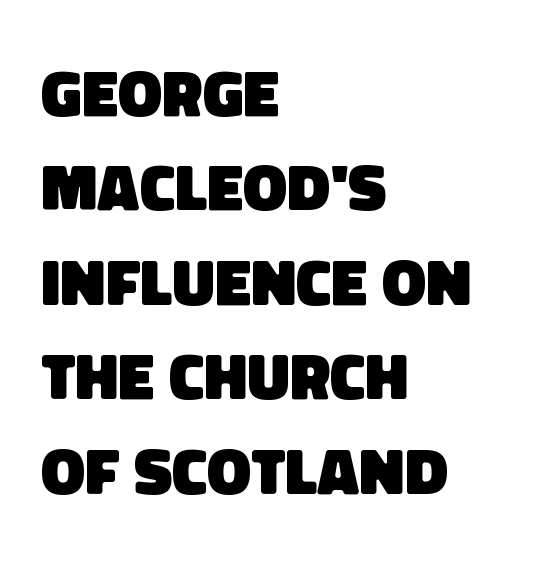
{"serif": "no", "bold": "yes", "weight": "heavy", "width": "normal", "stroke_contrast": "low", "x_height": "large", "monospaced": "no", "underline": "no", "align": "left", "line_spacing": "normal", "line_spacing_ratio": 1.43, "letter_spacing": "normal", "letter_spacing_em": 0.0, "glyph_px": 66}
